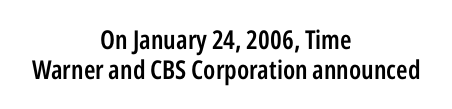
Q: Is the text bold? A: Semi-bold.
Q: Is the text italic (slanted)? A: No, it is upright.
Q: Is the text underlined? A: No.
Q: How is the paragraph aligned? A: Centered.
Q: Is the spacing between letters normal or unusually wide? A: Normal.
